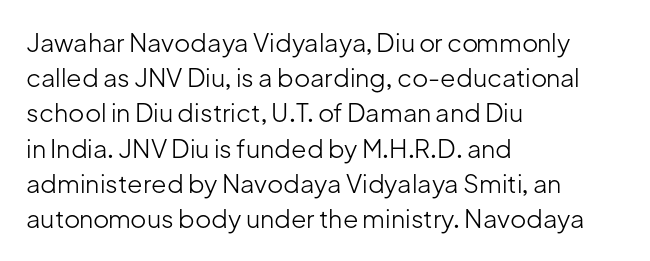
{"italic": "no", "bold": "no", "underline": "no", "align": "left", "line_spacing": "normal", "line_spacing_ratio": 1.41, "letter_spacing": "normal", "letter_spacing_em": 0.0, "glyph_px": 25}
